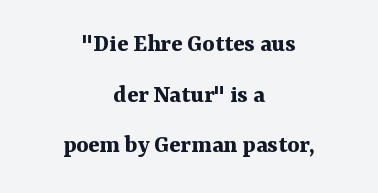
Q: Is the text bold? A: Yes.
Q: Is the text italic (slanted)? A: No, it is upright.
Q: Is the text underlined? A: No.
Q: How is the paragraph aligned? A: Centered.
Q: Is the spacing between letters normal or unusually wide? A: Normal.
Q: Is the spacing between lines tight, normal or loose? A: Loose.
